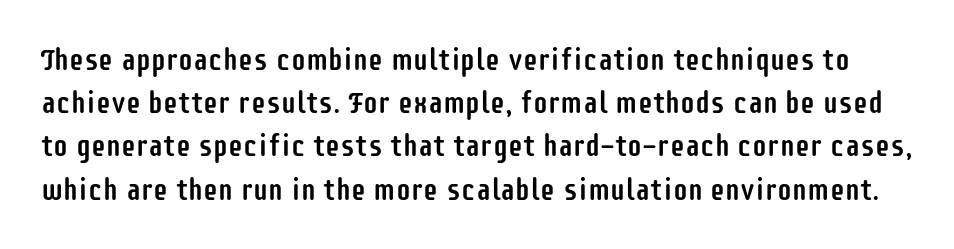
The text was rendered using a sans face with plain stroke endings. The block of text has a typical density, with ordinary space between rows. Each letter keeps its own natural width here, so spacing adapts to shape. Rendered with straight, roman letterforms. Characters follow at the spacing the type designer built in.
